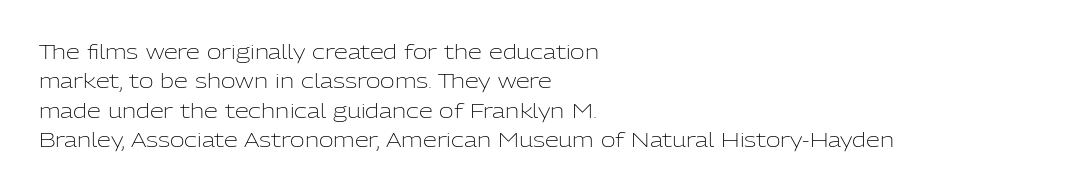
Look at the tracking — it's just the regular setting, nothing added. This sample keeps an unexceptional amount of space between lines. A typesetter would mark this as roman, not italic. Each row of text sits above clean, open space. Ink coverage per letter is moderate at most. This rendering uses left alignment, leaving the right contour irregular.
